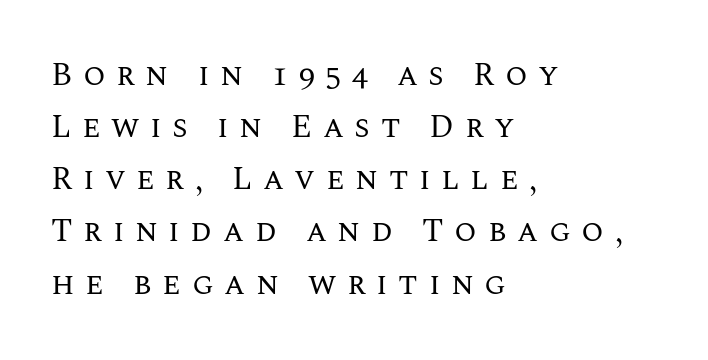
{"italic": "no", "bold": "no", "weight": "regular", "width": "normal", "stroke_contrast": "medium", "x_height": "large", "monospaced": "no", "underline": "no", "align": "left", "line_spacing": "normal", "line_spacing_ratio": 1.63, "letter_spacing": "wide", "letter_spacing_em": 0.33, "glyph_px": 32}
